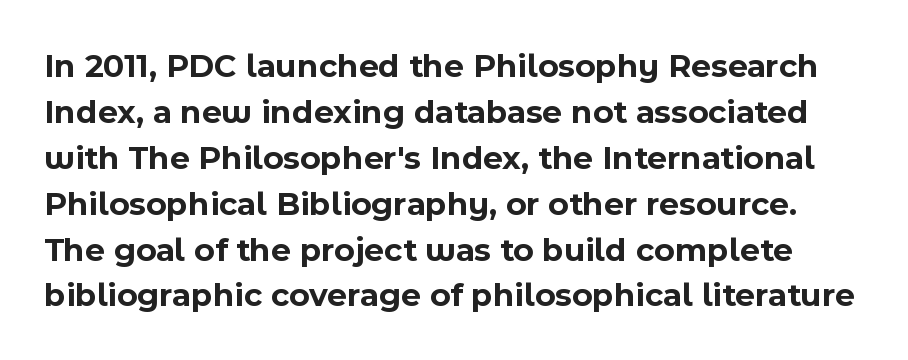
Summary of vertical rhythm: regular, with standard interline spacing. Weight: bold. Unlike italic type, these characters show no tilt at all. Grotesque or geometric, the face here clearly has no serifs.
